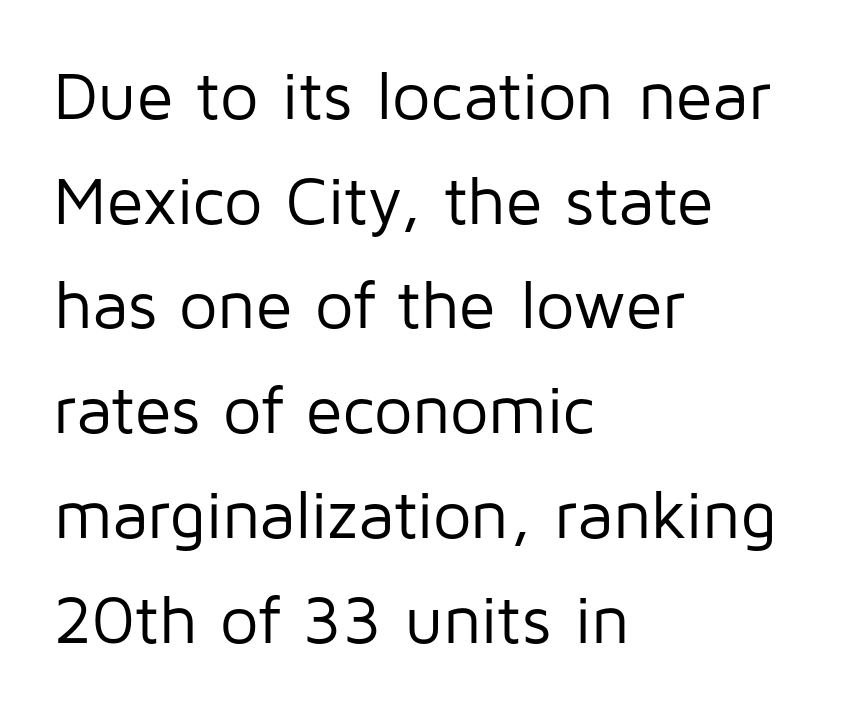
Q: Is the text bold? A: No.
Q: Is the text italic (slanted)? A: No, it is upright.
Q: Is the typeface a serif or a sans-serif typeface? A: Sans-serif.
Q: Is the text underlined? A: No.
Q: How is the paragraph aligned? A: Left-aligned.
Q: Is the spacing between letters normal or unusually wide? A: Normal.
Q: Is the spacing between lines tight, normal or loose? A: Normal.
Q: Width (condensed, normal, or wide)? A: Normal.
Q: Stroke contrast? A: Low.
Q: x-height? A: Medium.
Q: Monospaced? A: No.
